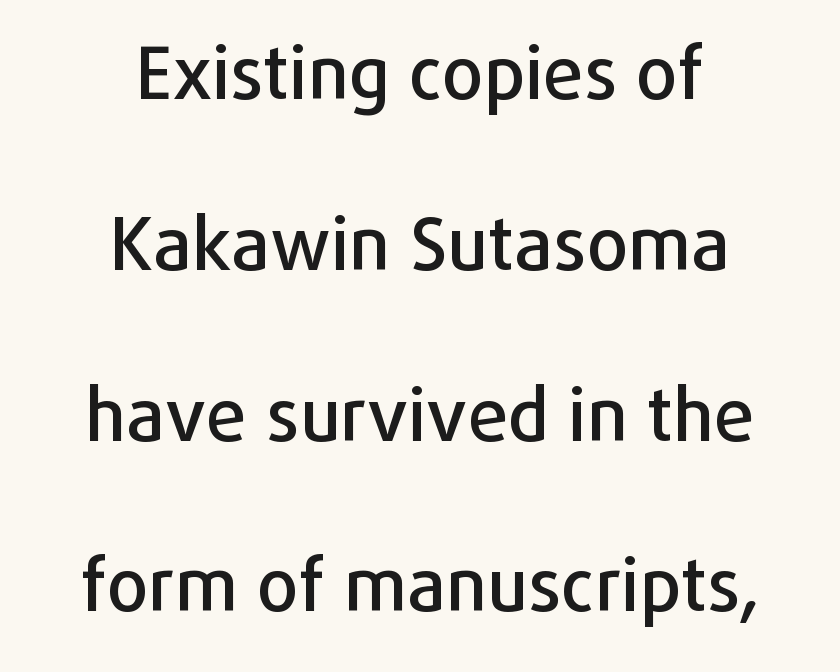
Q: Is the text italic (slanted)? A: No, it is upright.
Q: Is the typeface a serif or a sans-serif typeface? A: Sans-serif.
Q: Is the text underlined? A: No.
Q: How is the paragraph aligned? A: Centered.
Q: Is the spacing between letters normal or unusually wide? A: Normal.
Q: Is the spacing between lines tight, normal or loose? A: Loose.
Q: Width (condensed, normal, or wide)? A: Normal.
Q: Stroke contrast? A: Low.
Q: x-height? A: Medium.
Q: Monospaced? A: No.
